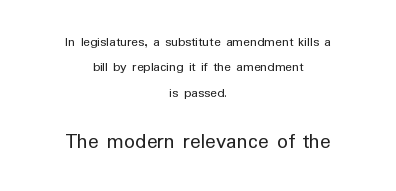
Q: Is the text bold? A: No.
Q: Is the text italic (slanted)? A: No, it is upright.
Q: Is the text underlined? A: No.
Q: How is the paragraph aligned? A: Centered.
Q: Is the spacing between letters normal or unusually wide? A: Normal.
Q: Which block of text is set in a larger size, the first (top) or the second (bottom)? A: The second (bottom) one.
